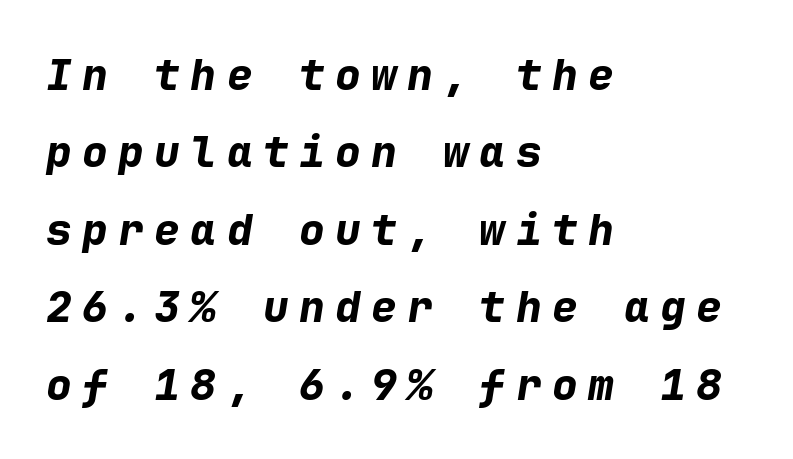
{"italic": "yes", "lean": "right", "slant_degrees": 9, "bold": "yes", "weight": "bold", "width": "normal", "stroke_contrast": "low", "x_height": "medium", "monospaced": "yes", "underline": "no", "align": "left", "line_spacing_ratio": 1.8, "letter_spacing": "wide", "letter_spacing_em": 0.24, "glyph_px": 43}
